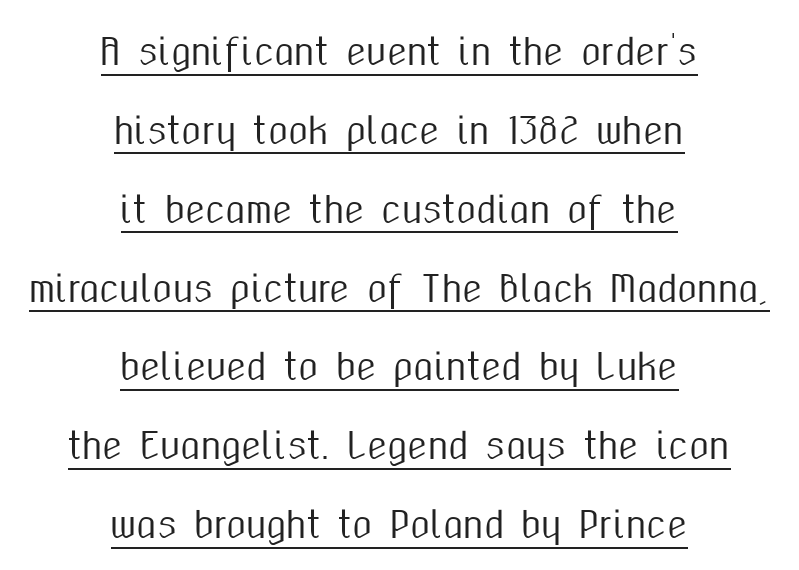
Q: Is the text italic (slanted)? A: No, it is upright.
Q: Is the typeface a serif or a sans-serif typeface? A: Sans-serif.
Q: Is the text underlined? A: Yes.
Q: How is the paragraph aligned? A: Centered.
Q: Is the spacing between letters normal or unusually wide? A: Normal.
Q: Is the spacing between lines tight, normal or loose? A: Loose.
Q: Width (condensed, normal, or wide)? A: Condensed.
Q: Stroke contrast? A: Medium.
Q: x-height? A: Medium.
Q: Monospaced? A: No.
